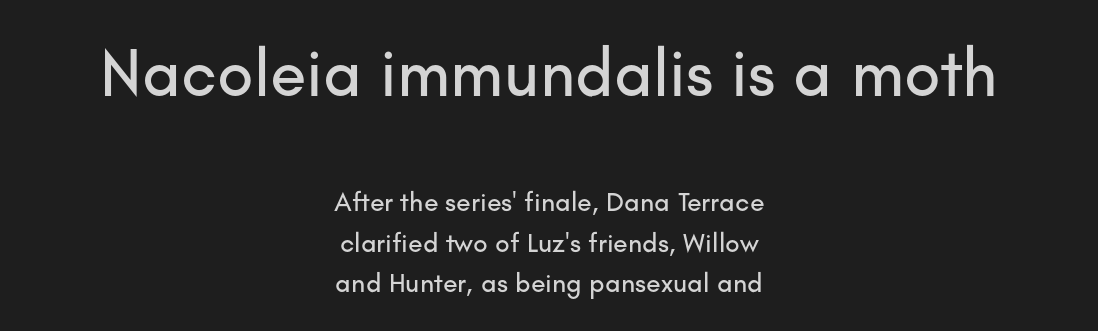
Horizontal bands of white between lines are of average thickness. You could not count columns in this text — the font is proportionally spaced. Size contrast runs from large at the top to small at the bottom. The paragraph has two soft edges and a firm central axis.
